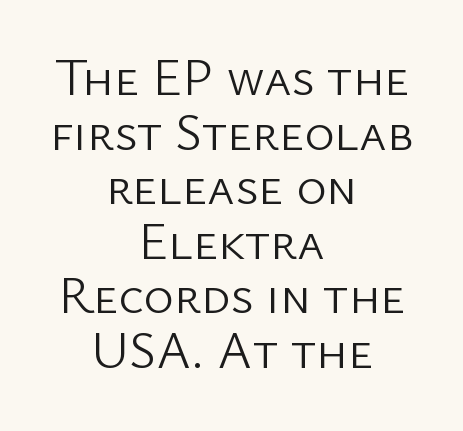
Q: Is the text bold? A: No.
Q: Is the text italic (slanted)? A: No, it is upright.
Q: Is the typeface a serif or a sans-serif typeface? A: Sans-serif.
Q: Is the text underlined? A: No.
Q: How is the paragraph aligned? A: Centered.
Q: Is the spacing between letters normal or unusually wide? A: Normal.
Q: Is the spacing between lines tight, normal or loose? A: Tight.
Q: Width (condensed, normal, or wide)? A: Normal.
Q: Stroke contrast? A: Low.
Q: x-height? A: Medium.
Q: Monospaced? A: No.
